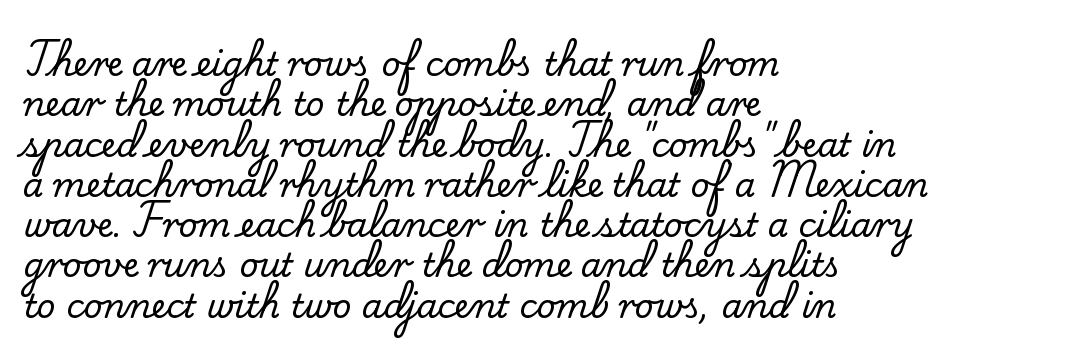
The image shows 33 px serif type; set left-aligned, line spacing 1.22x, normal letter spacing, not underlined; low stroke contrast and a small x-height.
